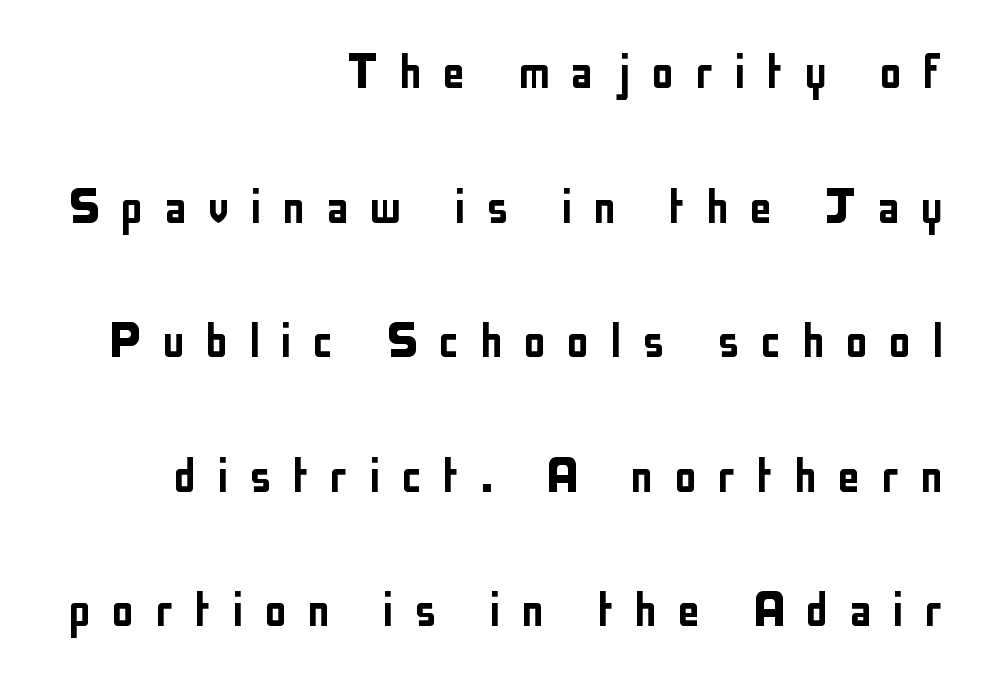
The image shows 57 px condensed sans-serif type, upright; set right-aligned, loose line spacing (2.36x), unusually wide letter spacing (+0.36 em), not underlined; low stroke contrast and a medium x-height.
